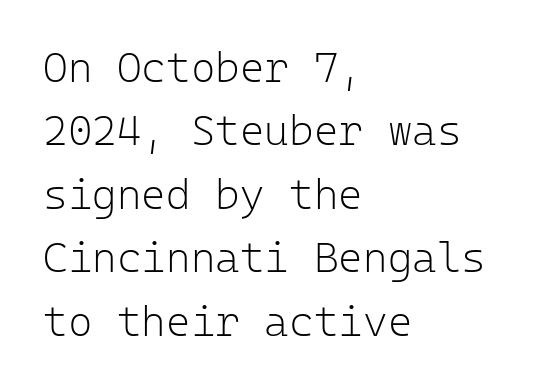
The cut favours lightness, reaching ordinary text weight at its darkest. Italic? Not at all — the glyphs are vertical. Layout note: lines flush left. Has an underline been added? It has not.
